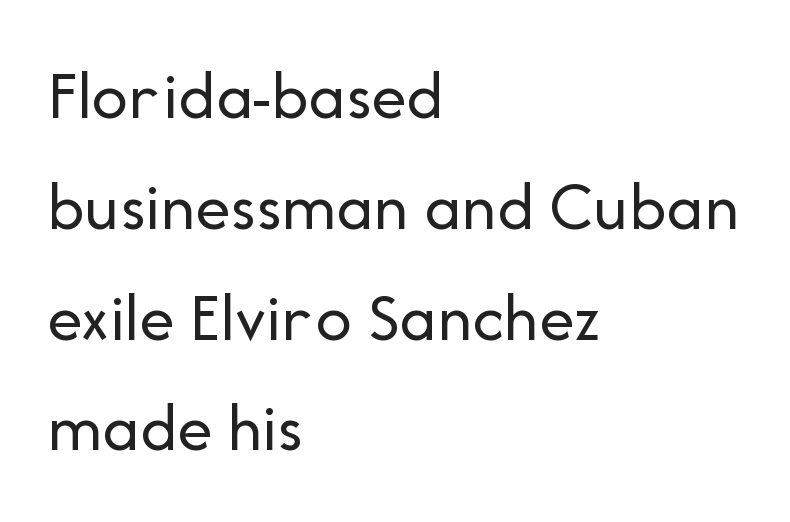
Q: Is the text bold? A: No.
Q: Is the text italic (slanted)? A: No, it is upright.
Q: Is the typeface a serif or a sans-serif typeface? A: Sans-serif.
Q: Is the text underlined? A: No.
Q: How is the paragraph aligned? A: Left-aligned.
Q: Is the spacing between letters normal or unusually wide? A: Normal.
Q: Is the spacing between lines tight, normal or loose? A: Normal.
Q: Width (condensed, normal, or wide)? A: Normal.
Q: Stroke contrast? A: Low.
Q: x-height? A: Medium.
Q: Monospaced? A: No.
